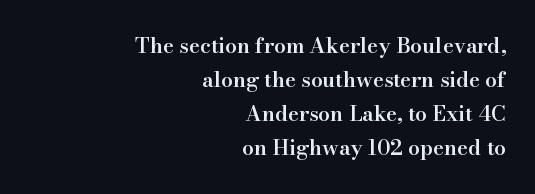
The image shows 21 px text type, upright; set right-aligned, normal line spacing (1.62x), normal letter spacing, not underlined.
